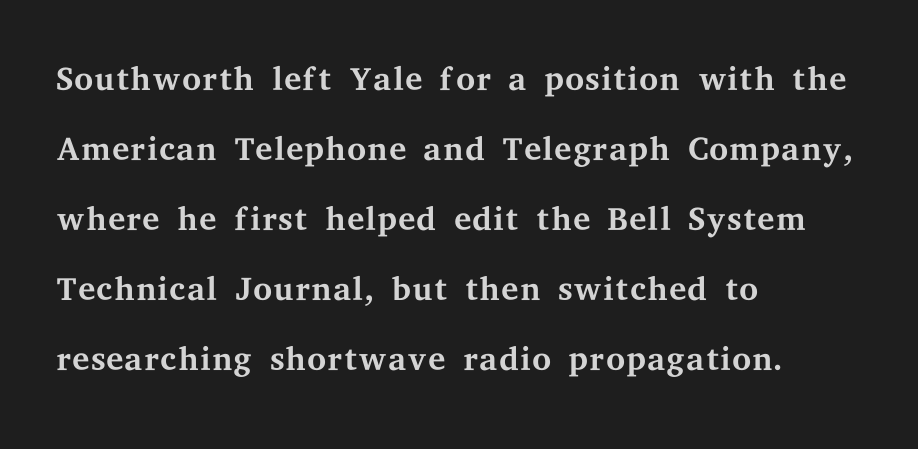
Q: Is the text bold? A: No.
Q: Is the text italic (slanted)? A: No, it is upright.
Q: Is the typeface a serif or a sans-serif typeface? A: Serif.
Q: Is the text underlined? A: No.
Q: How is the paragraph aligned? A: Left-aligned.
Q: Is the spacing between letters normal or unusually wide? A: Normal.
Q: Is the spacing between lines tight, normal or loose? A: Normal.
Q: Width (condensed, normal, or wide)? A: Wide.
Q: Stroke contrast? A: Medium.
Q: x-height? A: Medium.
Q: Monospaced? A: No.
